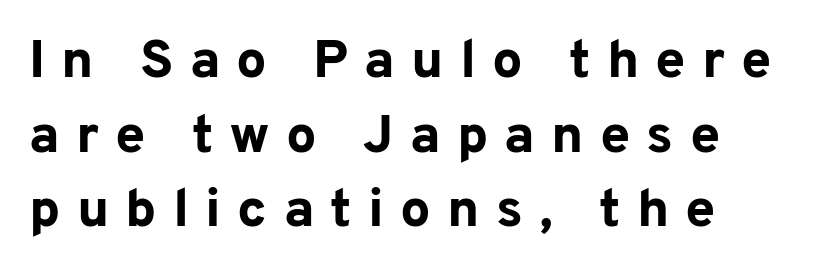
The image shows 54 px bold sans-serif type, upright; set left-aligned, normal line spacing (1.38x), unusually wide letter spacing (+0.3 em), not underlined; low stroke contrast and a medium x-height.
